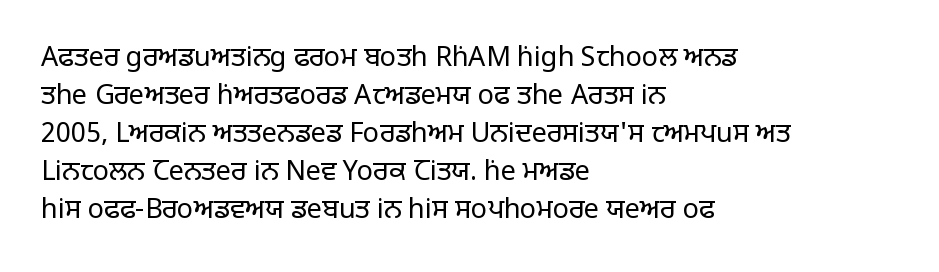
Q: Is the text bold? A: No.
Q: Is the text italic (slanted)? A: No, it is upright.
Q: Is the text underlined? A: No.
Q: How is the paragraph aligned? A: Left-aligned.
Q: Is the spacing between letters normal or unusually wide? A: Normal.
Q: Is the spacing between lines tight, normal or loose? A: Normal.
